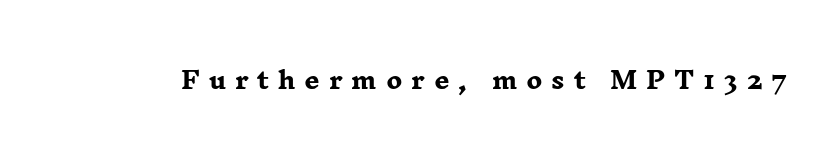
The image shows 24 px bold type, upright; set unusually wide letter spacing (+0.37 em), not underlined.
